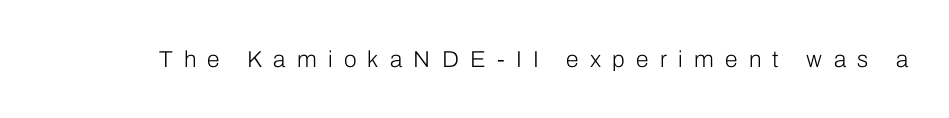
{"italic": "no", "bold": "no", "underline": "no", "letter_spacing": "wide", "letter_spacing_em": 0.49, "glyph_px": 23}
